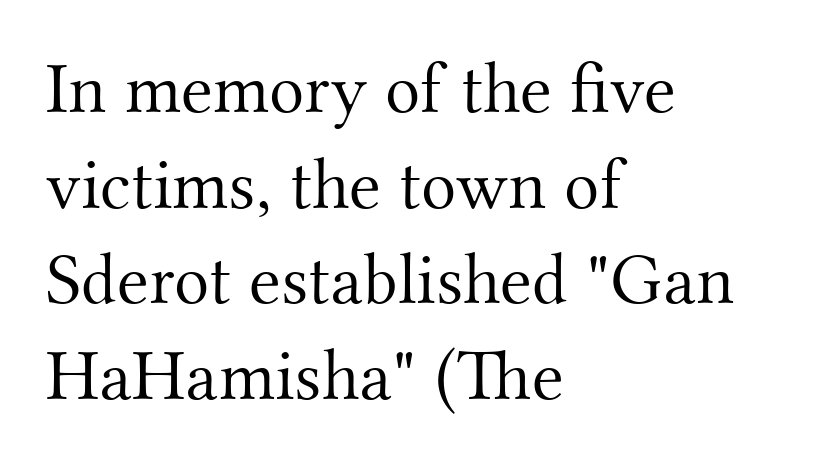
Q: Is the text bold? A: No.
Q: Is the text italic (slanted)? A: No, it is upright.
Q: Is the typeface a serif or a sans-serif typeface? A: Serif.
Q: Is the text underlined? A: No.
Q: How is the paragraph aligned? A: Left-aligned.
Q: Is the spacing between letters normal or unusually wide? A: Normal.
Q: Is the spacing between lines tight, normal or loose? A: Normal.
Q: Width (condensed, normal, or wide)? A: Normal.
Q: Stroke contrast? A: Medium.
Q: x-height? A: Small.
Q: Monospaced? A: No.
